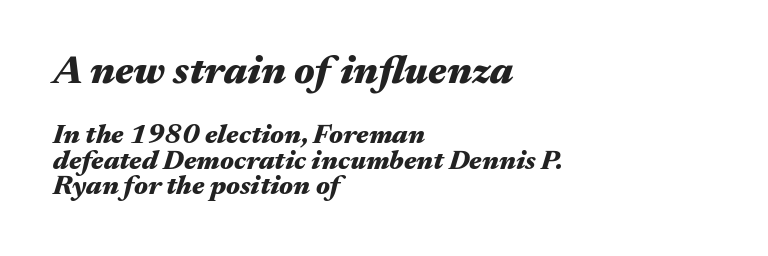
Q: Is the text bold? A: Yes.
Q: Is the text italic (slanted)? A: Yes, it leans right by about 17 degrees.
Q: Is the text underlined? A: No.
Q: How is the paragraph aligned? A: Left-aligned.
Q: Is the spacing between letters normal or unusually wide? A: Normal.
Q: Is the spacing between lines tight, normal or loose? A: Tight.
Q: Which block of text is set in a larger size, the first (top) or the second (bottom)? A: The first (top) one.
Q: Width (condensed, normal, or wide)? A: Wide.
Q: Stroke contrast? A: Medium.
Q: x-height? A: Medium.
Q: Monospaced? A: No.
